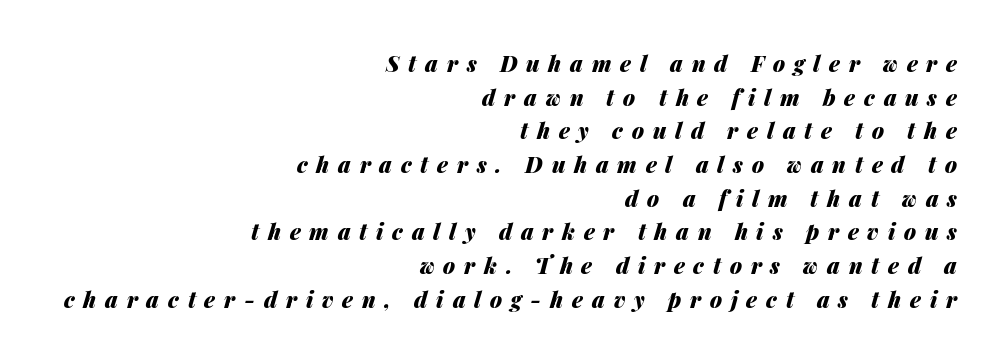
The image shows 22 px bold type, italic (leaning right); set right-aligned, normal line spacing (1.53x), unusually wide letter spacing (+0.4 em), not underlined.
